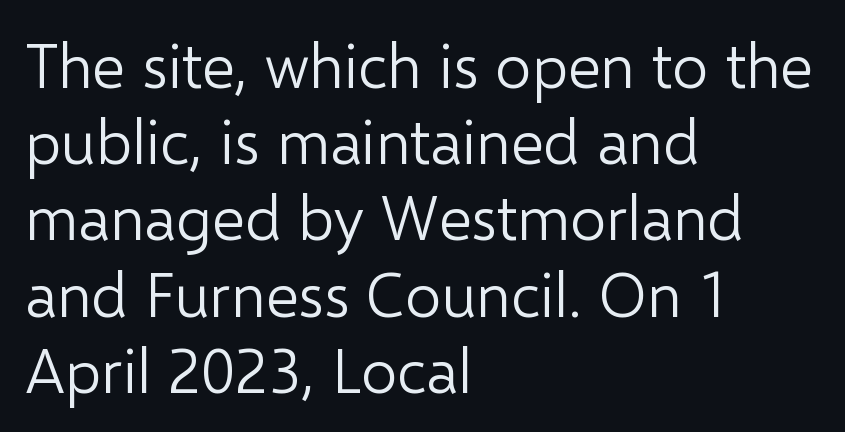
One-word summary of the alignment: left. Bold? No — there's no thickening of the strokes. Characters remain perfectly vertical along every line. Glyph-to-glyph distance matches everyday printed text. A sans-serif font was chosen for this passage. A typesetter would call this proportional, since set widths differ per character.
